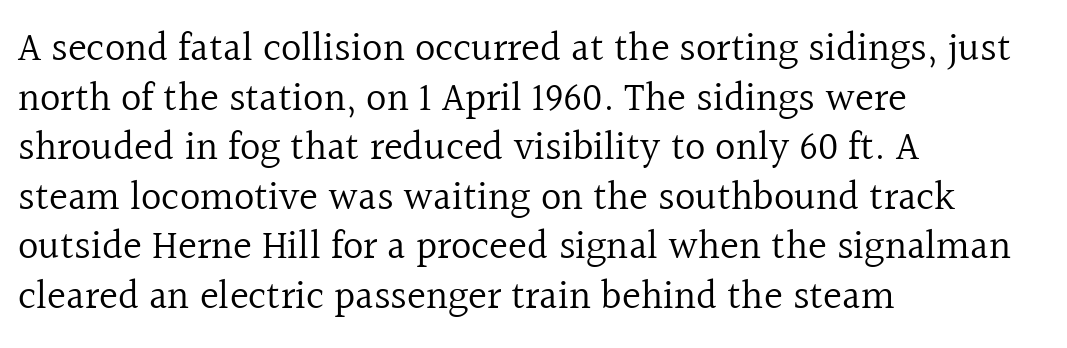
The image shows 40 px regular-weight serif type, upright; set left-aligned, line spacing 1.24x, normal letter spacing, not underlined; a medium x-height.
